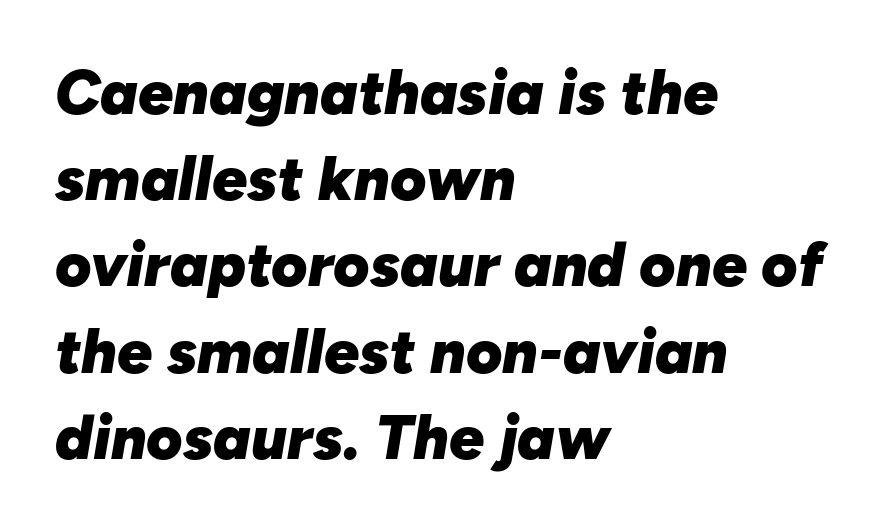
The image shows 62 px heavy type, italic (leaning right); set left-aligned, normal line spacing (1.39x), normal letter spacing, not underlined; low stroke contrast and a medium x-height.
